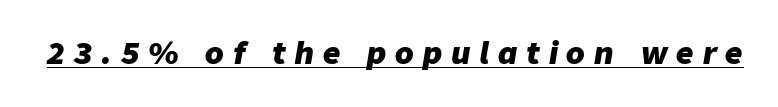
Bold? Absolutely — the strokes are thick and heavy. Varying glyph widths throughout — classic text-font behaviour. In terms of posture, this sample is oblique. The letterforms stand isolated, each surrounded by extra space. The passage shown is underscored from start to finish.
